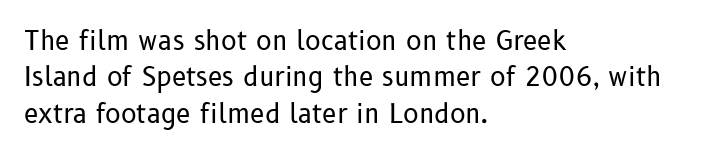
Q: Is the text bold? A: No.
Q: Is the text italic (slanted)? A: No, it is upright.
Q: Is the text underlined? A: No.
Q: How is the paragraph aligned? A: Left-aligned.
Q: Is the spacing between letters normal or unusually wide? A: Normal.
Q: Is the spacing between lines tight, normal or loose? A: Normal.
